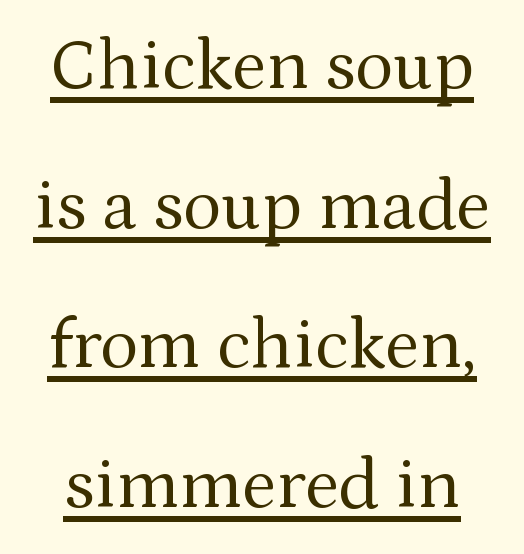
The image shows 72 px regular-weight serif type, upright; set loose line spacing (1.94x), normal letter spacing, underlined; medium stroke contrast and a medium x-height.
